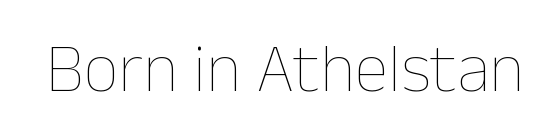
Q: Is the text bold? A: No.
Q: Is the text italic (slanted)? A: No, it is upright.
Q: Is the text underlined? A: No.
Q: Is the spacing between letters normal or unusually wide? A: Normal.
Q: Width (condensed, normal, or wide)? A: Normal.
Q: Stroke contrast? A: Low.
Q: x-height? A: Medium.
Q: Monospaced? A: No.
